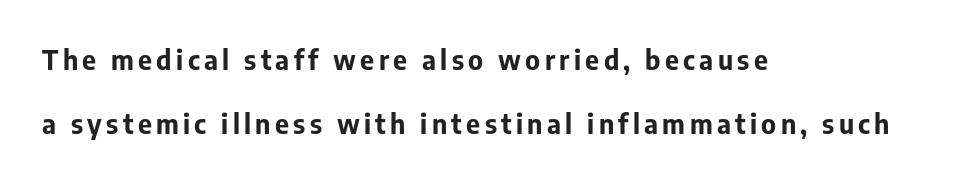
Q: Is the text bold? A: Yes.
Q: Is the text italic (slanted)? A: No, it is upright.
Q: Is the text underlined? A: No.
Q: How is the paragraph aligned? A: Left-aligned.
Q: Is the spacing between lines tight, normal or loose? A: Loose.
